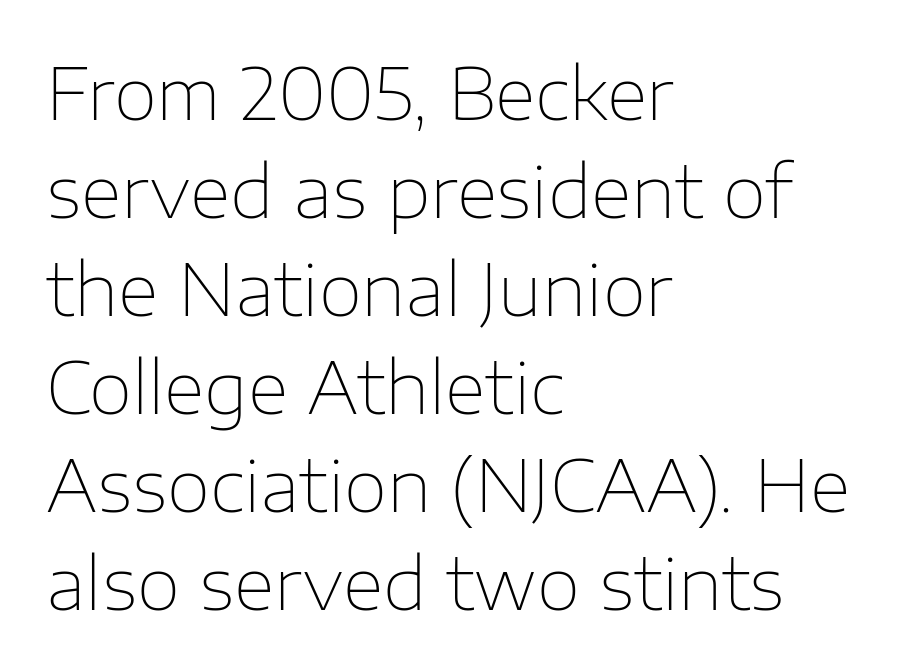
Q: Is the text bold? A: No.
Q: Is the text italic (slanted)? A: No, it is upright.
Q: Is the typeface a serif or a sans-serif typeface? A: Sans-serif.
Q: Is the text underlined? A: No.
Q: How is the paragraph aligned? A: Left-aligned.
Q: Is the spacing between letters normal or unusually wide? A: Normal.
Q: Is the spacing between lines tight, normal or loose? A: Normal.
Q: Width (condensed, normal, or wide)? A: Normal.
Q: Stroke contrast? A: Low.
Q: x-height? A: Medium.
Q: Monospaced? A: No.
